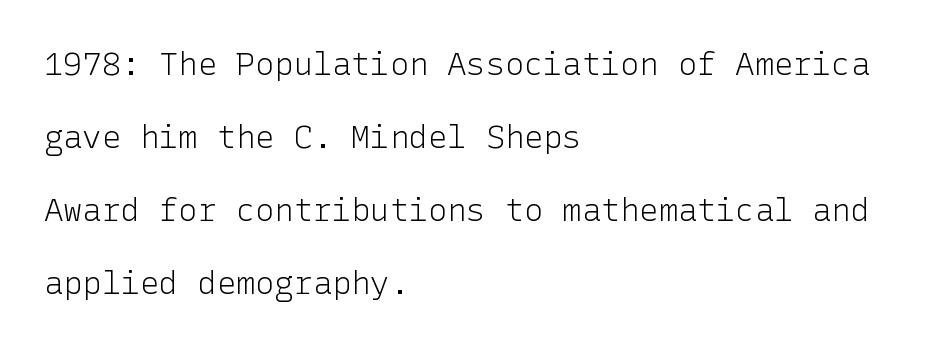
Rendered with straight, roman letterforms. All the whitespace from short lines collects on the right. Stems and bowls with no extra thickness — not bold. The designer went with a sans here, leaving each stem footless.
